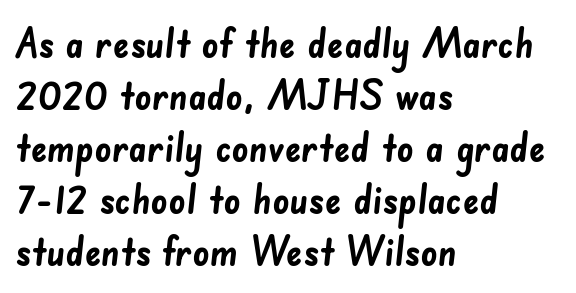
{"serif": "no", "bold": "yes", "weight": "semibold", "width": "normal", "stroke_contrast": "low", "x_height": "small", "monospaced": "no", "underline": "no", "align": "left", "line_spacing": "normal", "line_spacing_ratio": 1.27, "letter_spacing": "normal", "letter_spacing_em": 0.0, "glyph_px": 41}
